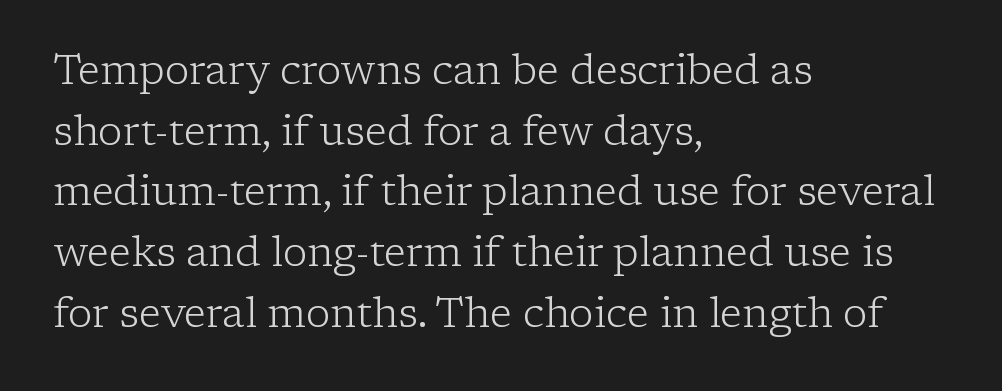
Q: Is the text bold? A: No.
Q: Is the text italic (slanted)? A: No, it is upright.
Q: Is the typeface a serif or a sans-serif typeface? A: Serif.
Q: Is the text underlined? A: No.
Q: How is the paragraph aligned? A: Left-aligned.
Q: Is the spacing between letters normal or unusually wide? A: Normal.
Q: Is the spacing between lines tight, normal or loose? A: Normal.
Q: Width (condensed, normal, or wide)? A: Normal.
Q: Stroke contrast? A: Low.
Q: x-height? A: Medium.
Q: Monospaced? A: No.
